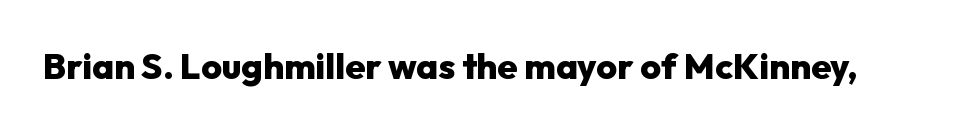
Q: Is the text bold? A: Yes.
Q: Is the text italic (slanted)? A: No, it is upright.
Q: Is the typeface a serif or a sans-serif typeface? A: Sans-serif.
Q: Is the text underlined? A: No.
Q: Is the spacing between letters normal or unusually wide? A: Normal.
Q: Width (condensed, normal, or wide)? A: Normal.
Q: Stroke contrast? A: Low.
Q: x-height? A: Medium.
Q: Monospaced? A: No.
